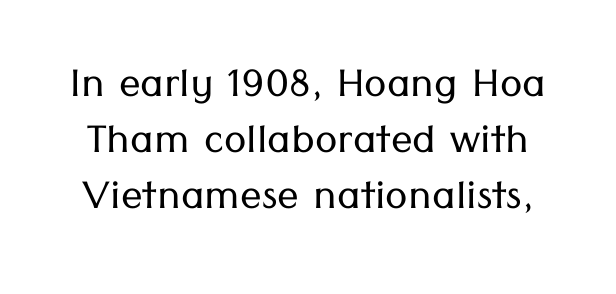
{"serif": "no", "italic": "no", "bold": "no", "weight": "light", "width": "normal", "stroke_contrast": "low", "x_height": "medium", "monospaced": "no", "underline": "no", "line_spacing": "tight", "line_spacing_ratio": 1.04, "letter_spacing": "normal", "letter_spacing_em": 0.0, "glyph_px": 54}
